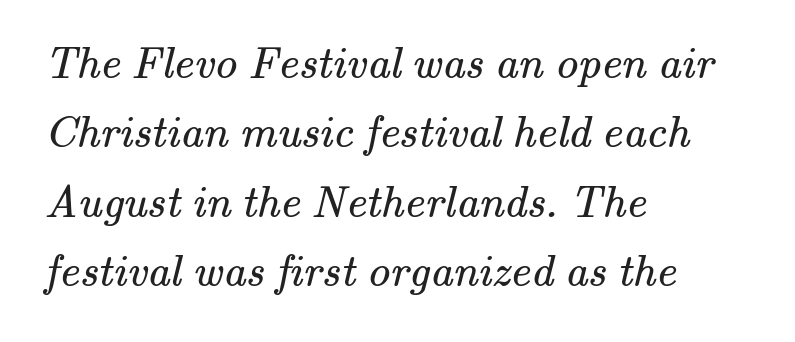
Small tapered or slab feet sit at the stroke ends, so this counts as serif. The font sits on the lighter half of the weight spectrum, regular included. A typesetter would call this zero additional tracking. Has an underline been added? It has not. Notice how descenders clear the ascenders below comfortably — that's standard leading. Proportional: the letters do not fall into vertical columns.
